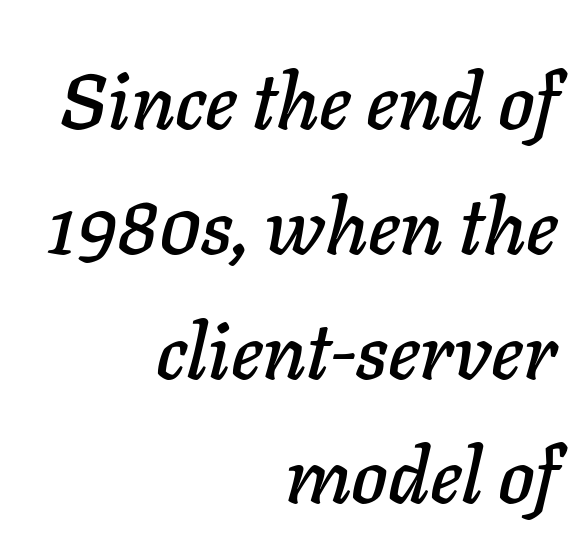
The image shows 78 px text type, italic (leaning right); set right-aligned, normal line spacing (1.6x), normal letter spacing, not underlined; low stroke contrast and a medium x-height.
